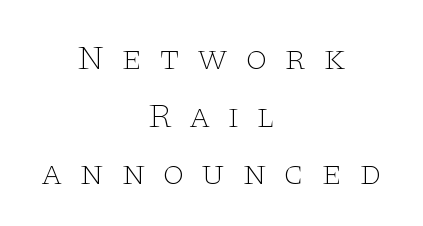
Q: Is the text bold? A: No.
Q: Is the text italic (slanted)? A: No, it is upright.
Q: Is the typeface a serif or a sans-serif typeface? A: Serif.
Q: Is the text underlined? A: No.
Q: How is the paragraph aligned? A: Centered.
Q: Is the spacing between letters normal or unusually wide? A: Unusually wide.
Q: Is the spacing between lines tight, normal or loose? A: Normal.
Q: Width (condensed, normal, or wide)? A: Wide.
Q: Stroke contrast? A: Low.
Q: x-height? A: Large.
Q: Monospaced? A: No.
